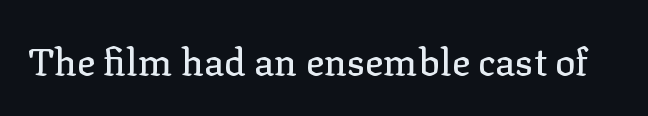
{"serif": "yes", "italic": "no", "width": "normal", "stroke_contrast": "low", "x_height": "medium", "monospaced": "no", "underline": "no", "letter_spacing": "normal", "letter_spacing_em": 0.0, "glyph_px": 38}
